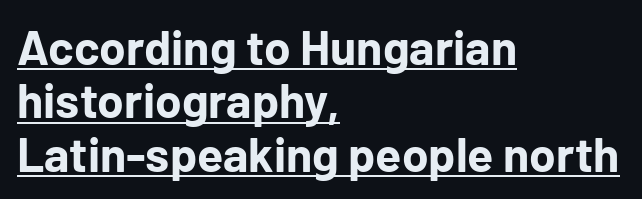
Q: Is the text bold? A: Yes.
Q: Is the text italic (slanted)? A: No, it is upright.
Q: Is the typeface a serif or a sans-serif typeface? A: Sans-serif.
Q: Is the text underlined? A: Yes.
Q: How is the paragraph aligned? A: Left-aligned.
Q: Is the spacing between letters normal or unusually wide? A: Normal.
Q: Is the spacing between lines tight, normal or loose? A: Tight.
Q: Width (condensed, normal, or wide)? A: Normal.
Q: Stroke contrast? A: Low.
Q: x-height? A: Medium.
Q: Monospaced? A: No.
